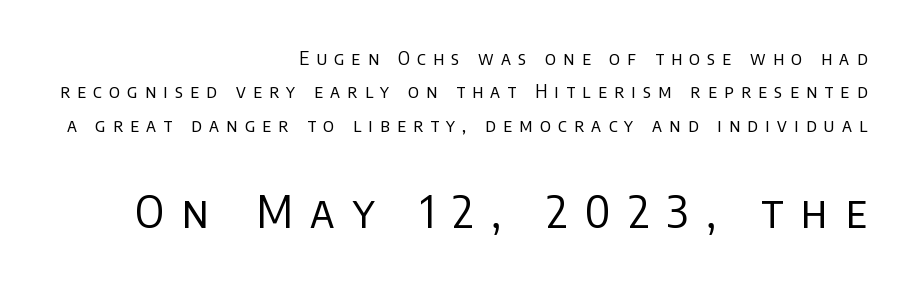
{"serif": "no", "italic": "no", "bold": "no", "weight": "regular", "width": "normal", "stroke_contrast": "low", "x_height": "large", "monospaced": "no", "underline": "no", "align": "right", "line_spacing_ratio": 1.86, "letter_spacing": "wide", "letter_spacing_em": 0.41, "larger_block": "second", "size_ratio": 2.44, "glyph_px": 44}
